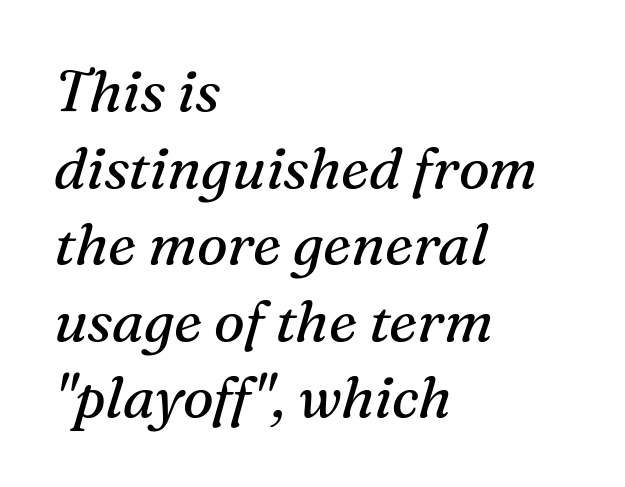
Q: Is the text bold? A: No.
Q: Is the text italic (slanted)? A: Yes, it leans right by about 16 degrees.
Q: Is the typeface a serif or a sans-serif typeface? A: Serif.
Q: Is the text underlined? A: No.
Q: How is the paragraph aligned? A: Left-aligned.
Q: Is the spacing between letters normal or unusually wide? A: Normal.
Q: Is the spacing between lines tight, normal or loose? A: Normal.
Q: Width (condensed, normal, or wide)? A: Normal.
Q: Stroke contrast? A: Medium.
Q: x-height? A: Medium.
Q: Monospaced? A: No.
